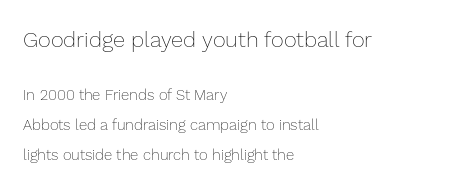
Does extra space separate the letters? No, they use regular spacing. A typesetter would call this leading open, well beyond the default. Caption: multi-line text, flush left, ragged right. This rendering features lettering with no underline.
